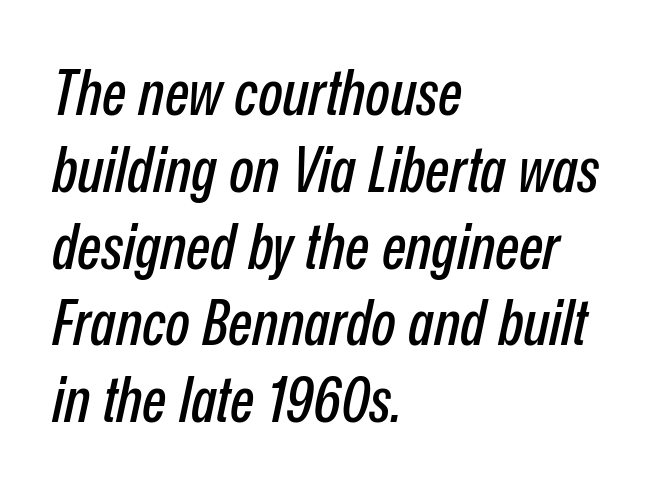
The image shows 64 px condensed type, italic (leaning right); set left-aligned, line spacing 1.2x, normal letter spacing, not underlined; low stroke contrast and a medium x-height.
